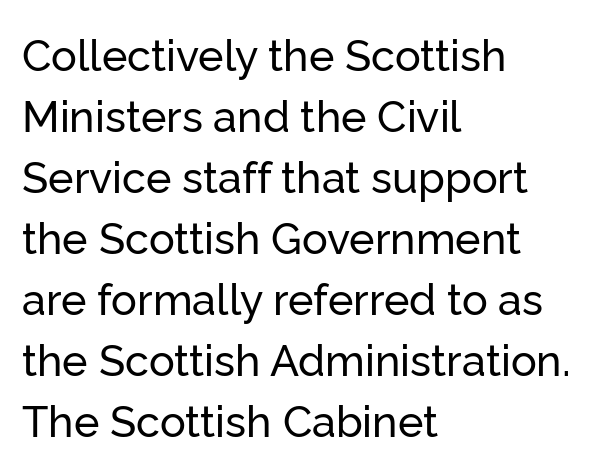
{"serif": "no", "italic": "no", "width": "normal", "stroke_contrast": "low", "x_height": "medium", "monospaced": "no", "underline": "no", "align": "left", "line_spacing": "normal", "line_spacing_ratio": 1.42, "letter_spacing": "normal", "letter_spacing_em": 0.0, "glyph_px": 43}
